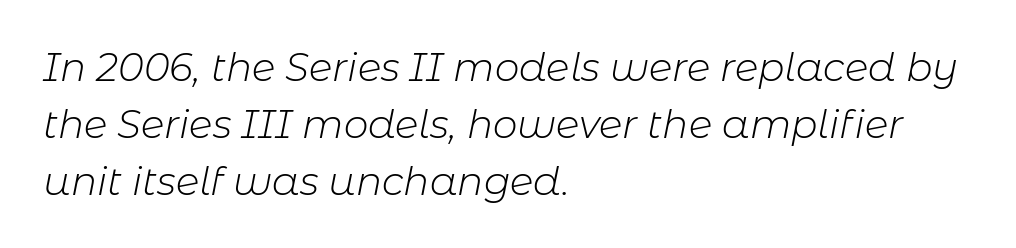
Q: Is the text bold? A: No.
Q: Is the text italic (slanted)? A: Yes, it leans right by about 11 degrees.
Q: Is the text underlined? A: No.
Q: How is the paragraph aligned? A: Left-aligned.
Q: Is the spacing between letters normal or unusually wide? A: Normal.
Q: Is the spacing between lines tight, normal or loose? A: Normal.
Q: Width (condensed, normal, or wide)? A: Normal.
Q: Stroke contrast? A: Low.
Q: x-height? A: Medium.
Q: Monospaced? A: No.
